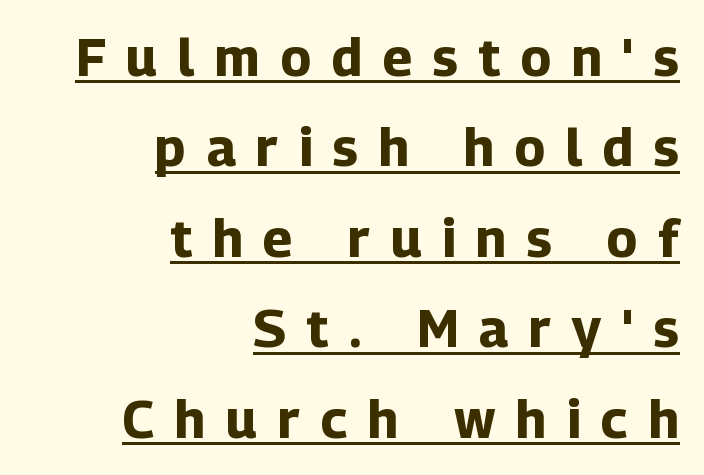
Q: Is the text bold? A: Yes.
Q: Is the text italic (slanted)? A: No, it is upright.
Q: Is the typeface a serif or a sans-serif typeface? A: Sans-serif.
Q: Is the text underlined? A: Yes.
Q: How is the paragraph aligned? A: Right-aligned.
Q: Is the spacing between letters normal or unusually wide? A: Unusually wide.
Q: Width (condensed, normal, or wide)? A: Normal.
Q: Stroke contrast? A: Low.
Q: x-height? A: Medium.
Q: Monospaced? A: No.
